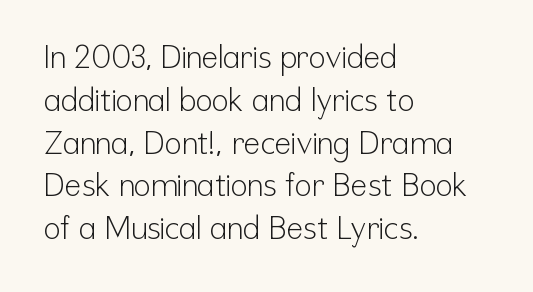
Q: Is the text bold? A: No.
Q: Is the text italic (slanted)? A: No, it is upright.
Q: Is the typeface a serif or a sans-serif typeface? A: Sans-serif.
Q: Is the text underlined? A: No.
Q: How is the paragraph aligned? A: Left-aligned.
Q: Is the spacing between letters normal or unusually wide? A: Normal.
Q: Is the spacing between lines tight, normal or loose? A: Normal.
Q: Width (condensed, normal, or wide)? A: Condensed.
Q: Stroke contrast? A: Low.
Q: x-height? A: Medium.
Q: Monospaced? A: No.
